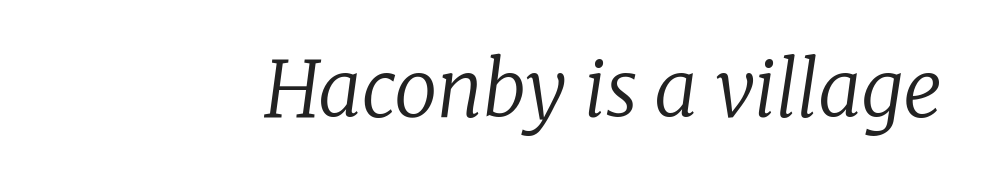
The image shows 77 px regular-weight serif type, italic (leaning right); set normal letter spacing, not underlined; low stroke contrast and a medium x-height.
